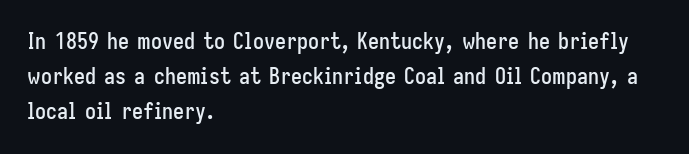
The face used here is rendered with its standard letterfit. A bare baseline throughout the passage. The compositor pushed each line to the left boundary. Regarding leading, the lines here are spaced in the standard way.
